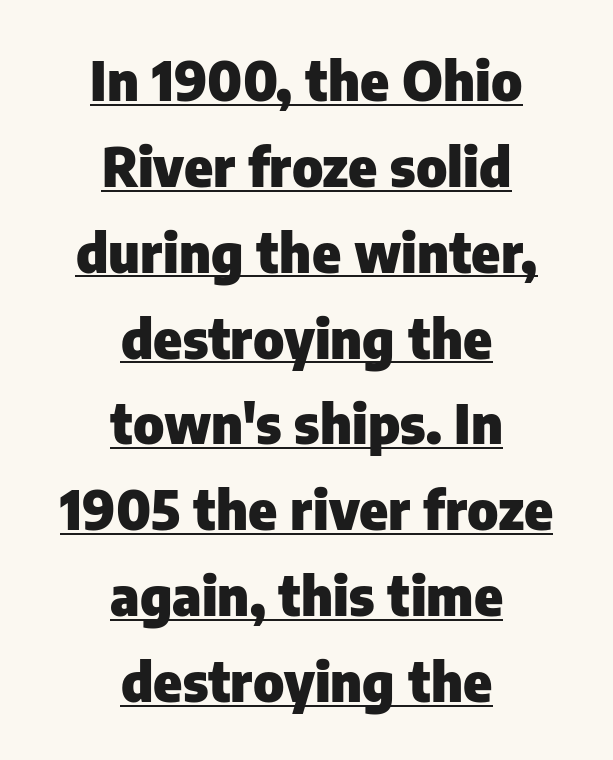
Decoration check: the copy is underlined. Teacher's note: observe the equal gaps on both sides — that is centered alignment. Nope, no serifs anywhere on these letters. What weight is shown? A full bold with thick strokes. Every character sits straight up, as roman type does.
